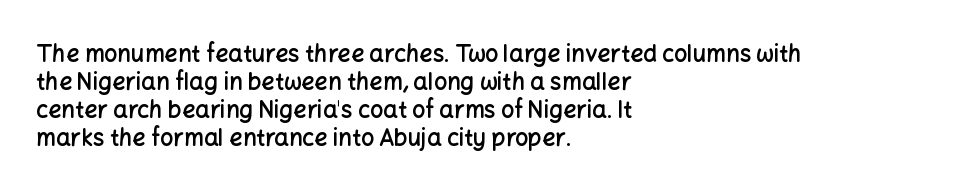
Q: Is the text bold? A: Semi-bold.
Q: Is the text italic (slanted)? A: No, it is upright.
Q: Is the text underlined? A: No.
Q: How is the paragraph aligned? A: Left-aligned.
Q: Is the spacing between letters normal or unusually wide? A: Normal.
